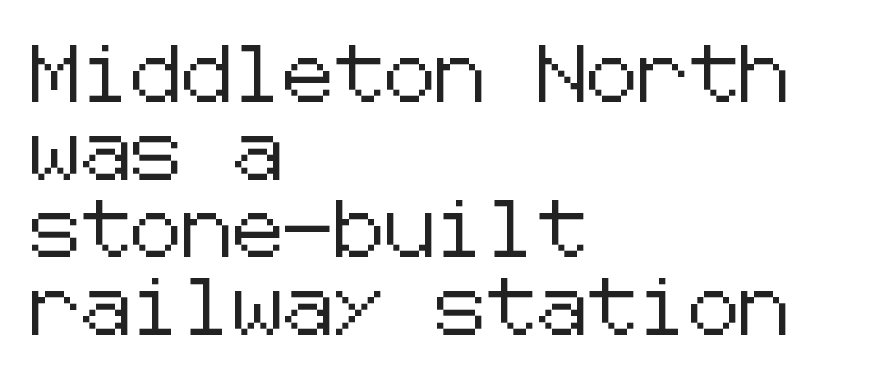
The space beneath each line is pristine and unruled. Inter-character spacing is left at the font's built-in metrics. Each new line begins a customary step beneath the previous one. This rendering uses left alignment, leaving the right contour irregular. Every character sits straight up, as roman type does. Nope, no serifs anywhere on these letters.
